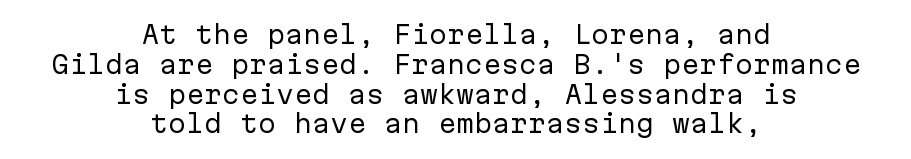
{"italic": "no", "bold": "no", "underline": "no", "align": "center", "line_spacing_ratio": 1.24, "letter_spacing": "normal", "letter_spacing_em": 0.0, "glyph_px": 24}
